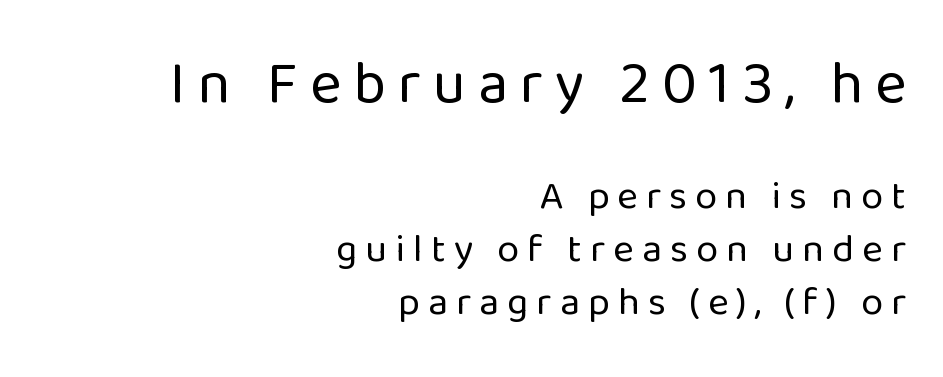
Unmarked baselines from the first word to the last. The rendering uses a moderate line-height, typical for paragraphs. To sum up the face: it is a sans, with no serifs. Rendered with straight, roman letterforms. Line endings align vertically; line beginnings do not.
